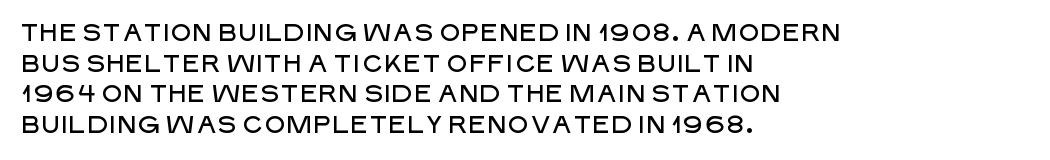
Q: Is the text italic (slanted)? A: No, it is upright.
Q: Is the text underlined? A: No.
Q: How is the paragraph aligned? A: Left-aligned.
Q: Is the spacing between letters normal or unusually wide? A: Normal.
Q: Is the spacing between lines tight, normal or loose? A: Normal.
